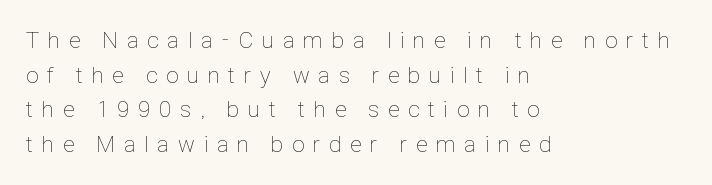
Q: Is the text bold? A: No.
Q: Is the text italic (slanted)? A: No, it is upright.
Q: Is the text underlined? A: No.
Q: How is the paragraph aligned? A: Left-aligned.
Q: Is the spacing between letters normal or unusually wide? A: Unusually wide.
Q: Is the spacing between lines tight, normal or loose? A: Normal.
